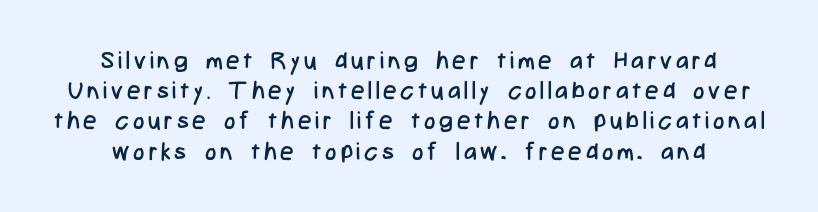
Caption: face not bold, strokes unweighted. Designer's note — italics off, roman on. The foot of each line stays bare and open. Students, observe: this is what conventionally led text looks like.
